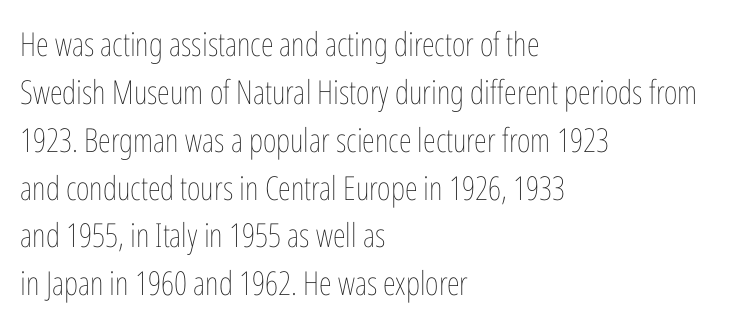
The image shows 33 px thin, condensed type, upright; set left-aligned, normal line spacing (1.45x), normal letter spacing, not underlined; low stroke contrast and a medium x-height.
